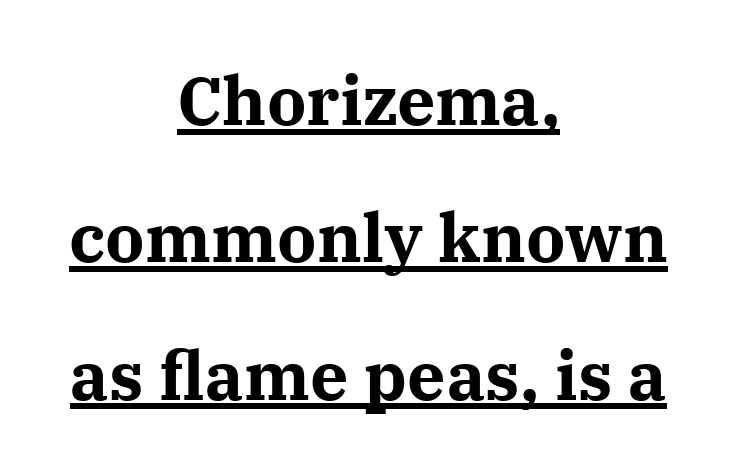
{"serif": "yes", "italic": "no", "bold": "yes", "weight": "bold", "width": "normal", "stroke_contrast": "medium", "x_height": "medium", "monospaced": "no", "underline": "yes", "align": "center", "line_spacing": "loose", "line_spacing_ratio": 2.02, "letter_spacing": "normal", "letter_spacing_em": 0.0, "glyph_px": 68}
